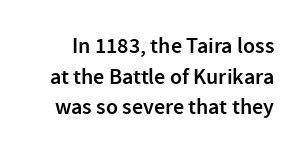
Q: Is the text bold? A: Semi-bold.
Q: Is the text italic (slanted)? A: No, it is upright.
Q: Is the text underlined? A: No.
Q: Is the spacing between letters normal or unusually wide? A: Normal.
Q: Is the spacing between lines tight, normal or loose? A: Normal.
